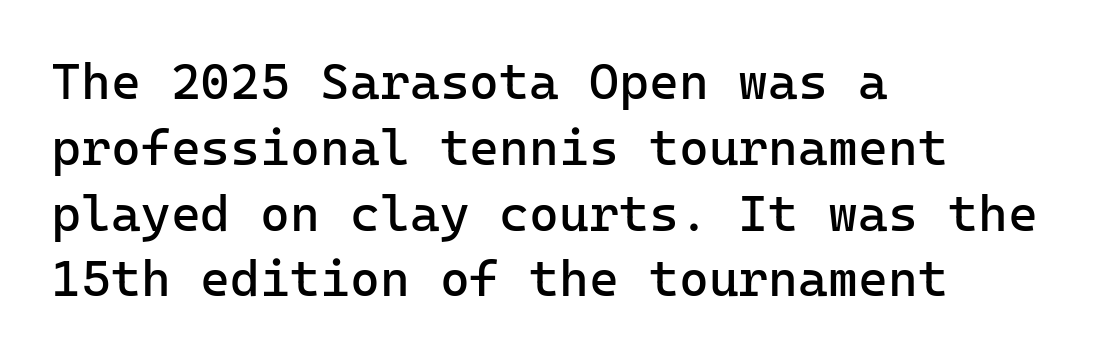
Q: Is the text bold? A: No.
Q: Is the text italic (slanted)? A: No, it is upright.
Q: Is the typeface a serif or a sans-serif typeface? A: Sans-serif.
Q: Is the text underlined? A: No.
Q: How is the paragraph aligned? A: Left-aligned.
Q: Is the spacing between letters normal or unusually wide? A: Normal.
Q: Is the spacing between lines tight, normal or loose? A: Normal.
Q: Width (condensed, normal, or wide)? A: Normal.
Q: Stroke contrast? A: Low.
Q: x-height? A: Medium.
Q: Monospaced? A: Yes.
